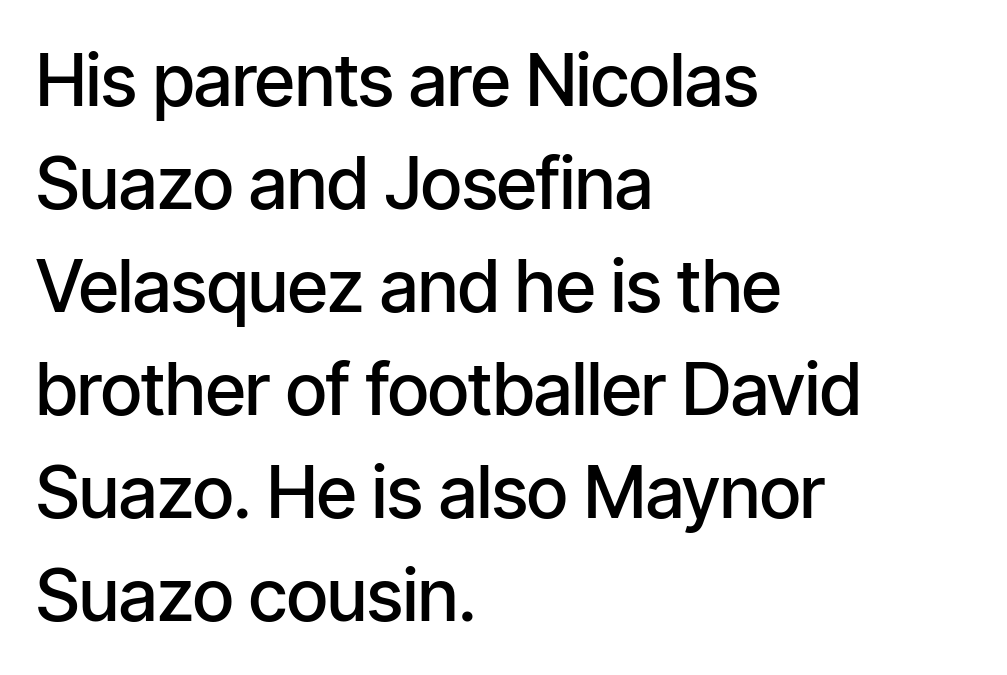
Q: Is the text bold? A: Semi-bold.
Q: Is the text italic (slanted)? A: No, it is upright.
Q: Is the typeface a serif or a sans-serif typeface? A: Sans-serif.
Q: Is the text underlined? A: No.
Q: How is the paragraph aligned? A: Left-aligned.
Q: Is the spacing between letters normal or unusually wide? A: Normal.
Q: Is the spacing between lines tight, normal or loose? A: Normal.
Q: Width (condensed, normal, or wide)? A: Condensed.
Q: Stroke contrast? A: Low.
Q: x-height? A: Medium.
Q: Monospaced? A: No.
